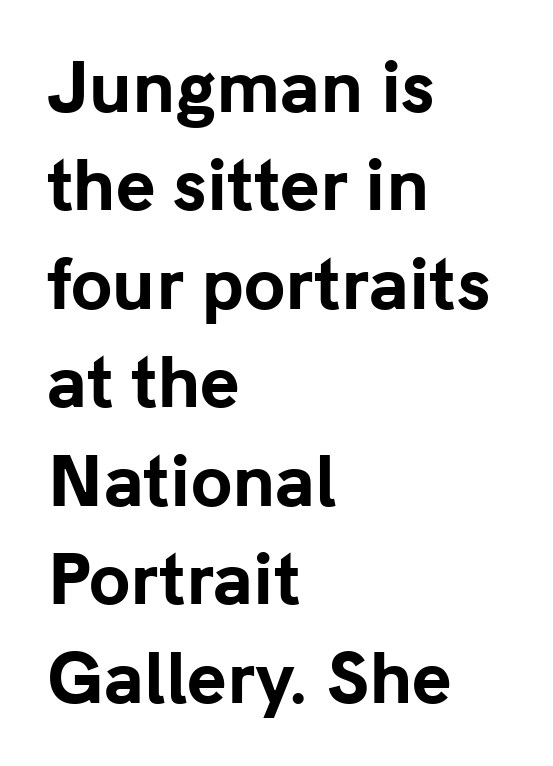
{"serif": "no", "italic": "no", "bold": "yes", "weight": "bold", "width": "normal", "stroke_contrast": "low", "x_height": "medium", "monospaced": "no", "underline": "no", "align": "left", "line_spacing": "normal", "line_spacing_ratio": 1.47, "letter_spacing": "normal", "letter_spacing_em": 0.0, "glyph_px": 67}
